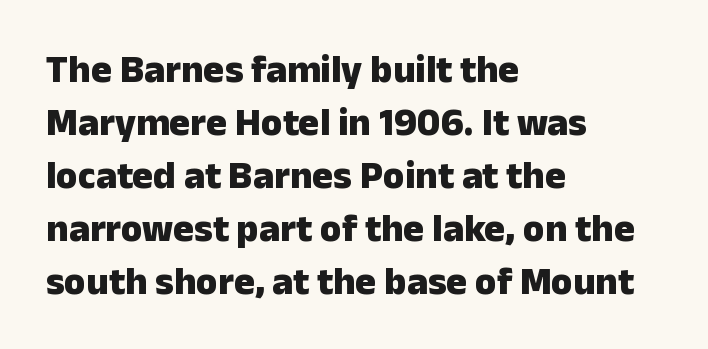
{"serif": "no", "italic": "no", "bold": "yes", "weight": "heavy", "width": "normal", "stroke_contrast": "low", "x_height": "medium", "monospaced": "no", "underline": "no", "align": "left", "line_spacing": "normal", "line_spacing_ratio": 1.36, "letter_spacing": "normal", "letter_spacing_em": 0.0, "glyph_px": 39}
